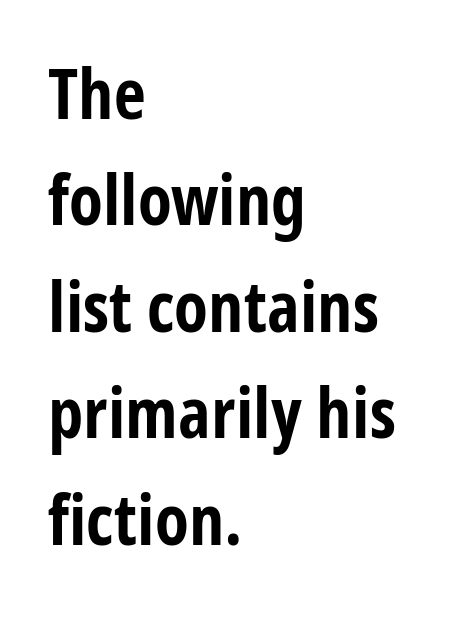
The face used here is proportionally spaced, like ordinary book or web type. These lines keep a tight, regular rhythm from letter to letter. The passage shown stacks its lines at a standard gap. The letters carry no serifs — their stems end cleanly without finishing strokes. These lines stack with their left ends in a neat column. Underlining? Definitely not there.
